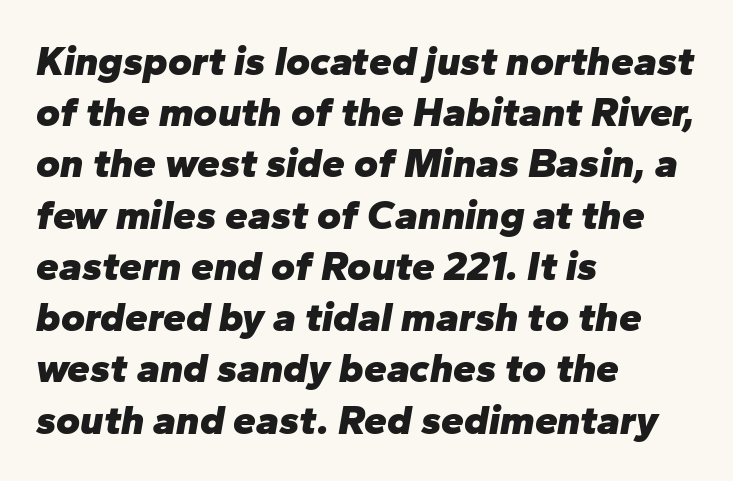
The image shows 41 px heavy type, italic (leaning right); set left-aligned, normal line spacing (1.25x), normal letter spacing, not underlined; low stroke contrast and a medium x-height.
